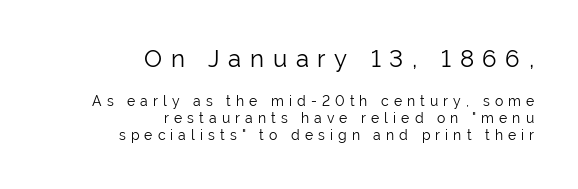
The image shows 24 px text type, upright; set right-aligned, line spacing 1.21x, unusually wide letter spacing (+0.36 em), not underlined; the first (top) block is 1.71x larger.
